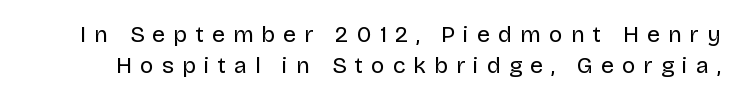
{"italic": "no", "bold": "no", "underline": "no", "line_spacing": "normal", "line_spacing_ratio": 1.34, "letter_spacing": "wide", "letter_spacing_em": 0.35, "glyph_px": 23}
